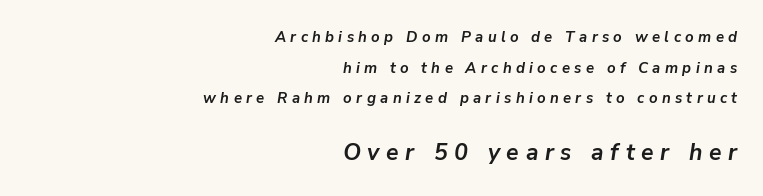
The image shows 23 px bold type, italic (leaning right); set right-aligned, loose line spacing (2.04x), unusually wide letter spacing (+0.29 em), not underlined; the second (bottom) block is 1.53x larger.
